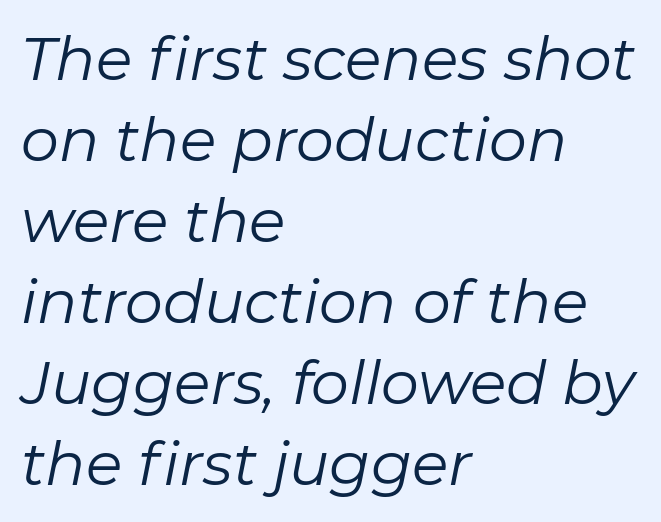
Reading down the block, your eye returns to a fixed left position each line. The vertical gap from one line to the next is medium. Students, note that the glyphs here touch the page at normal intervals. Think standard paragraph weight, or any step lighter than that.
